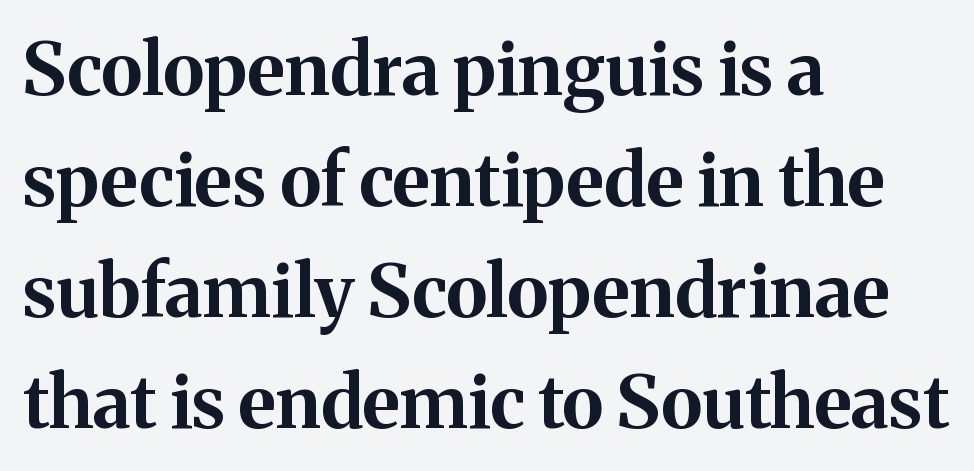
Q: Is the text bold? A: Yes.
Q: Is the text italic (slanted)? A: No, it is upright.
Q: Is the typeface a serif or a sans-serif typeface? A: Serif.
Q: Is the text underlined? A: No.
Q: How is the paragraph aligned? A: Left-aligned.
Q: Is the spacing between letters normal or unusually wide? A: Normal.
Q: Is the spacing between lines tight, normal or loose? A: Normal.
Q: Width (condensed, normal, or wide)? A: Normal.
Q: Stroke contrast? A: Medium.
Q: x-height? A: Medium.
Q: Monospaced? A: No.
